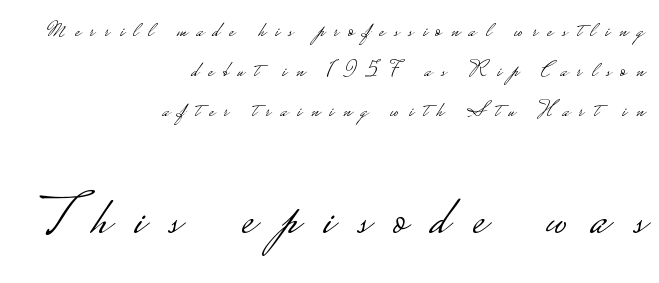
{"serif": "no", "bold": "no", "weight": "light", "width": "wide", "stroke_contrast": "low", "monospaced": "no", "underline": "no", "align": "right", "line_spacing_ratio": 1.82, "letter_spacing": "wide", "letter_spacing_em": 0.44, "larger_block": "second", "size_ratio": 2.55, "glyph_px": 56}
